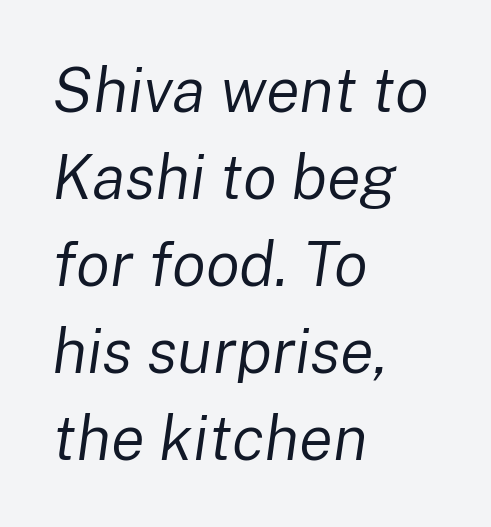
The image shows 63 px regular-weight type, italic (leaning right); set left-aligned, normal line spacing (1.38x), normal letter spacing, not underlined; low stroke contrast and a medium x-height.
